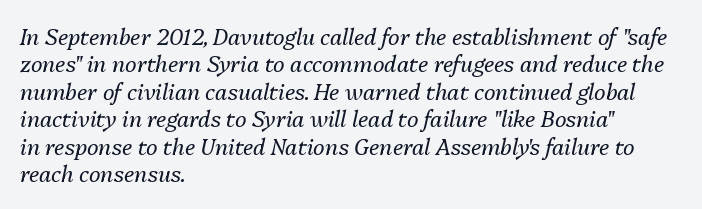
{"italic": "yes", "lean": "right", "slant_degrees": 13, "bold": "no", "underline": "no", "align": "left", "line_spacing": "normal", "line_spacing_ratio": 1.25, "letter_spacing": "normal", "letter_spacing_em": 0.0, "glyph_px": 22}
